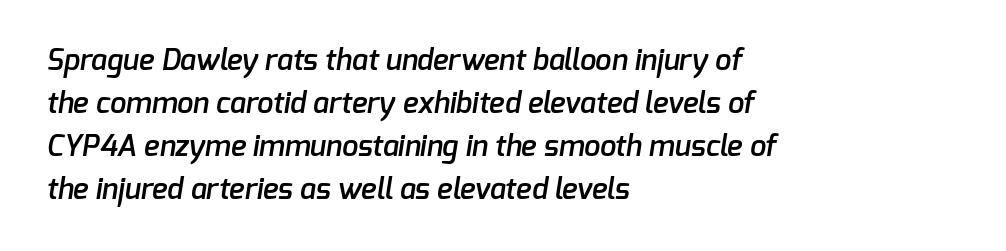
Glyph-to-glyph distance matches everyday printed text. The letters are semibold — heavier than regular but short of a full bold. Leading matches the norm, producing a regular column. The typesetter chose a ragged-right arrangement here.
